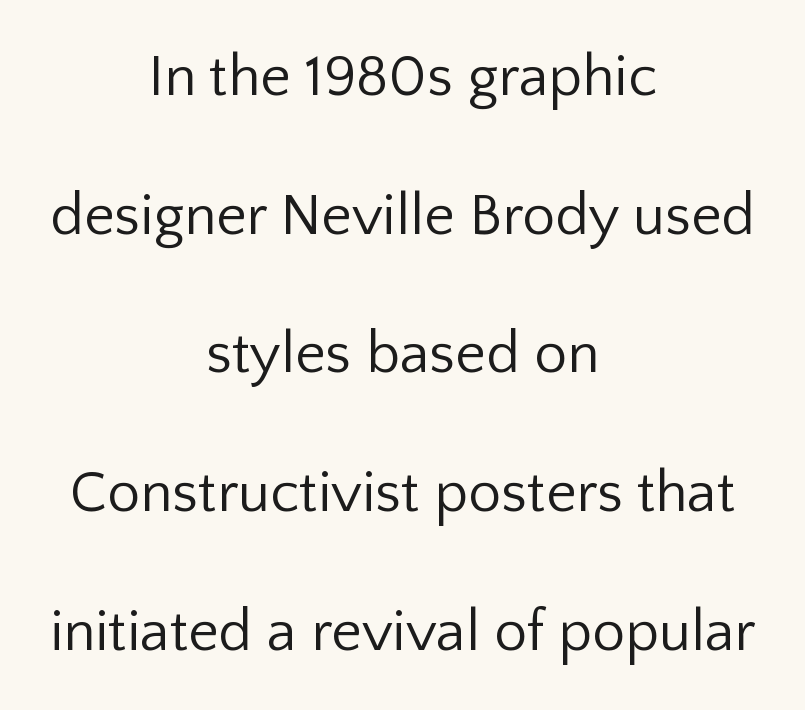
Honestly, there is no underline to notice here at all. These lines are rendered in a variable-pitch font. What's the leading like? Stretched, with rows far apart. The letterforms sit shoulder to shoulder at normal distance. Layout note: lines centered.
